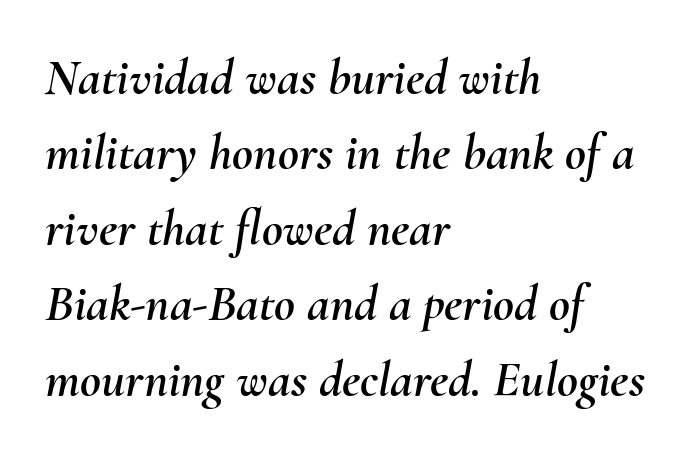
The image shows 51 px text type, italic (leaning right); set left-aligned, normal line spacing (1.48x), normal letter spacing, not underlined; medium stroke contrast and a small x-height.
